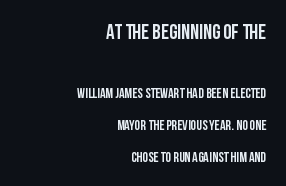
The rendering keeps characters at their native spacing. Layout note: lines flush right. Posture: straight, roman, zero tilt. Leading is clearly above the norm, producing a sparse column. The composition opens big and finishes small. Bare-footed words on every line.
